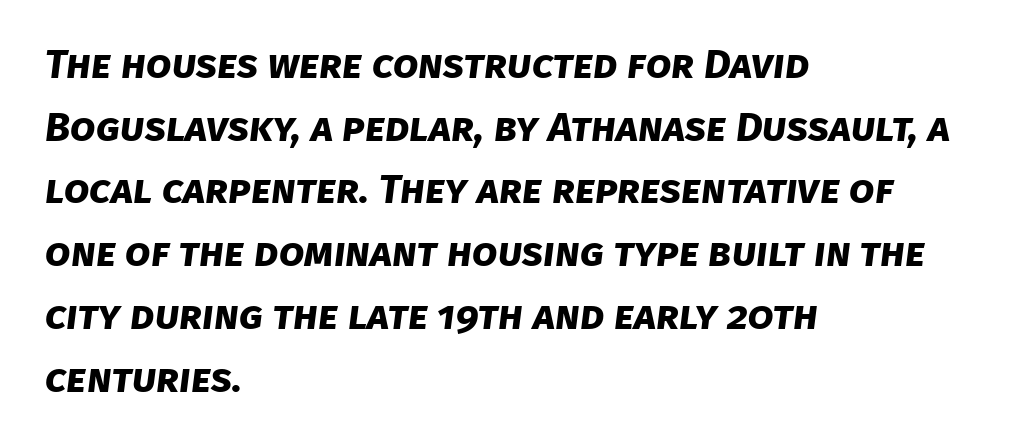
Q: Is the text bold? A: Yes.
Q: Is the typeface a serif or a sans-serif typeface? A: Sans-serif.
Q: Is the text underlined? A: No.
Q: How is the paragraph aligned? A: Left-aligned.
Q: Is the spacing between letters normal or unusually wide? A: Normal.
Q: Is the spacing between lines tight, normal or loose? A: Normal.
Q: Width (condensed, normal, or wide)? A: Normal.
Q: Stroke contrast? A: Low.
Q: x-height? A: Large.
Q: Monospaced? A: No.
